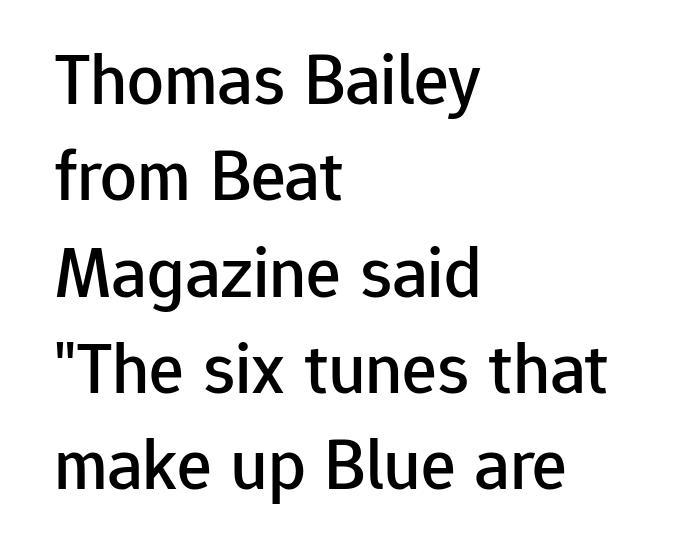
The image shows 73 px sans-serif type, upright; set left-aligned, normal line spacing (1.32x), normal letter spacing, not underlined; low stroke contrast and a medium x-height.
